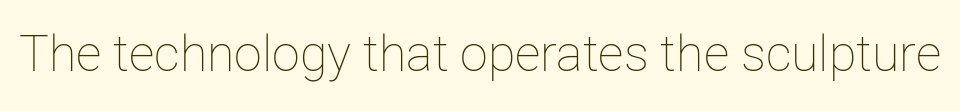
Q: Is the text bold? A: No.
Q: Is the text italic (slanted)? A: No, it is upright.
Q: Is the text underlined? A: No.
Q: Is the spacing between letters normal or unusually wide? A: Normal.
Q: Width (condensed, normal, or wide)? A: Normal.
Q: Stroke contrast? A: Low.
Q: x-height? A: Medium.
Q: Monospaced? A: No.
